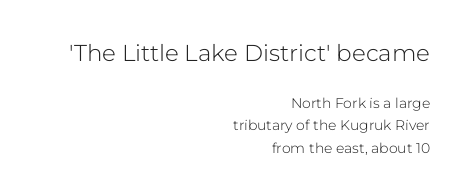
Q: Is the text bold? A: No.
Q: Is the text italic (slanted)? A: No, it is upright.
Q: Is the text underlined? A: No.
Q: How is the paragraph aligned? A: Right-aligned.
Q: Is the spacing between letters normal or unusually wide? A: Normal.
Q: Is the spacing between lines tight, normal or loose? A: Normal.
Q: Which block of text is set in a larger size, the first (top) or the second (bottom)? A: The first (top) one.
